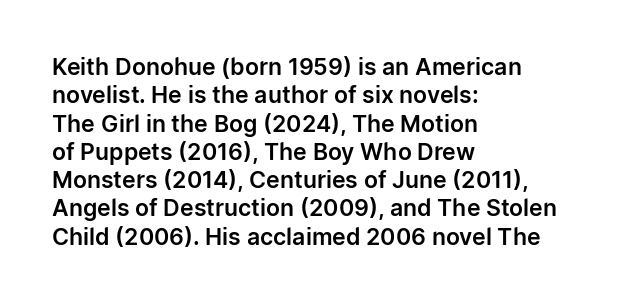
One-word summary of the alignment: left. These lines keep a tight, regular rhythm from letter to letter. Letters rest on an invisible, unmarked baseline. In terms of posture, this sample is upright.
